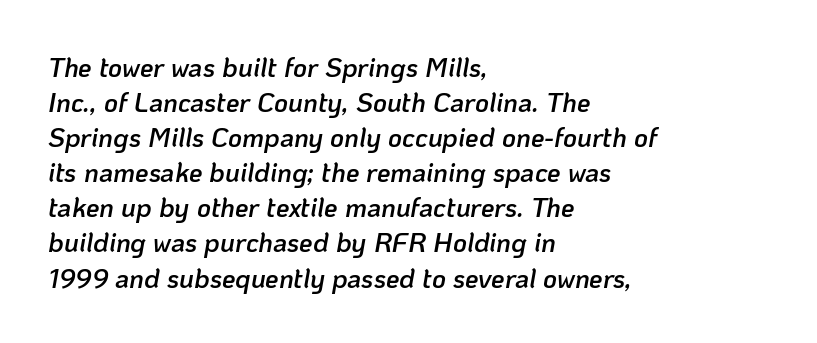
Q: Is the text bold? A: Semi-bold.
Q: Is the text italic (slanted)? A: Yes, it leans right by about 10 degrees.
Q: Is the text underlined? A: No.
Q: How is the paragraph aligned? A: Left-aligned.
Q: Is the spacing between letters normal or unusually wide? A: Normal.
Q: Is the spacing between lines tight, normal or loose? A: Normal.
